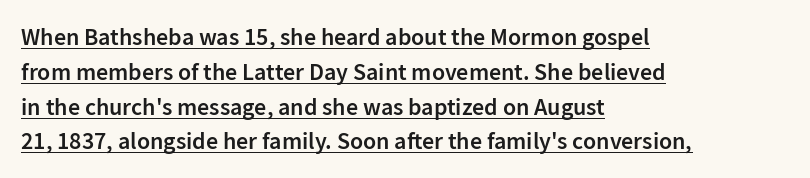
Q: Is the text bold? A: Semi-bold.
Q: Is the text italic (slanted)? A: No, it is upright.
Q: Is the text underlined? A: Yes.
Q: How is the paragraph aligned? A: Left-aligned.
Q: Is the spacing between letters normal or unusually wide? A: Normal.
Q: Is the spacing between lines tight, normal or loose? A: Normal.
